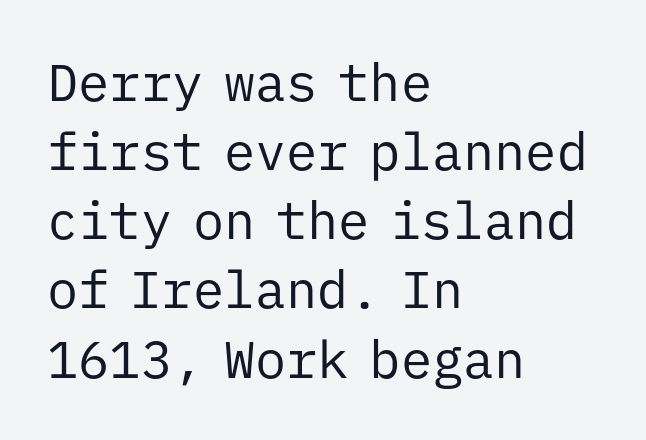
Q: Is the text bold? A: No.
Q: Is the text italic (slanted)? A: No, it is upright.
Q: Is the typeface a serif or a sans-serif typeface? A: Sans-serif.
Q: Is the text underlined? A: No.
Q: How is the paragraph aligned? A: Left-aligned.
Q: Is the spacing between letters normal or unusually wide? A: Normal.
Q: Is the spacing between lines tight, normal or loose? A: Normal.
Q: Width (condensed, normal, or wide)? A: Normal.
Q: Stroke contrast? A: Low.
Q: x-height? A: Medium.
Q: Monospaced? A: Yes.
